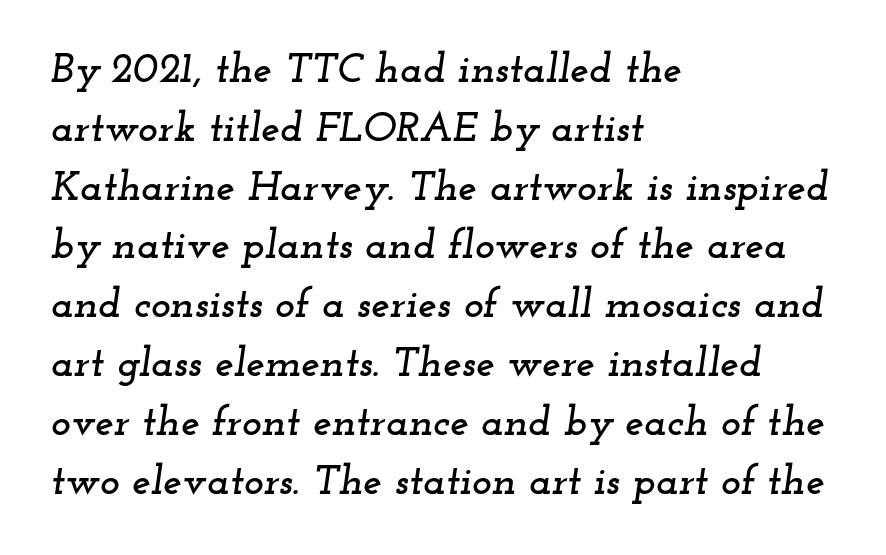
The image shows 42 px wide serif type, italic (leaning right); set left-aligned, normal line spacing (1.4x), normal letter spacing, not underlined; low stroke contrast and a small x-height.
